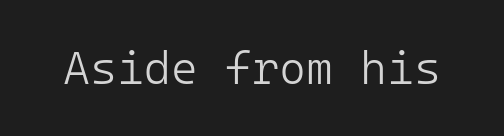
{"serif": "no", "italic": "no", "bold": "no", "weight": "light", "width": "normal", "stroke_contrast": "low", "x_height": "medium", "underline": "no", "letter_spacing": "normal", "letter_spacing_em": 0.0, "glyph_px": 46}
